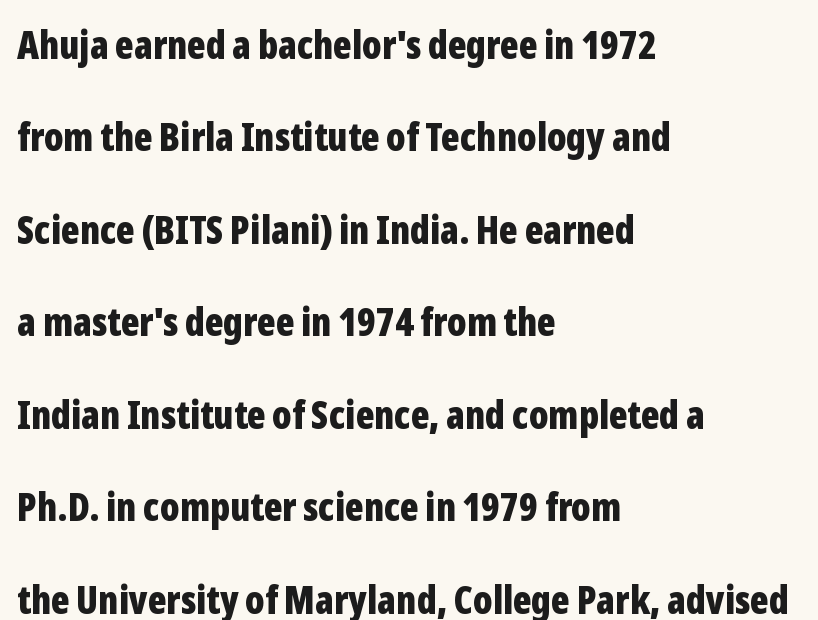
Q: Is the text bold? A: Yes.
Q: Is the text italic (slanted)? A: No, it is upright.
Q: Is the typeface a serif or a sans-serif typeface? A: Sans-serif.
Q: Is the text underlined? A: No.
Q: How is the paragraph aligned? A: Left-aligned.
Q: Is the spacing between letters normal or unusually wide? A: Normal.
Q: Is the spacing between lines tight, normal or loose? A: Loose.
Q: Width (condensed, normal, or wide)? A: Condensed.
Q: Stroke contrast? A: Low.
Q: x-height? A: Medium.
Q: Monospaced? A: No.
